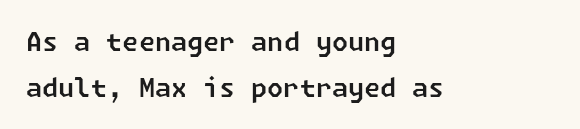
Q: Is the text underlined? A: No.
Q: How is the paragraph aligned? A: Left-aligned.
Q: Is the spacing between letters normal or unusually wide? A: Normal.
